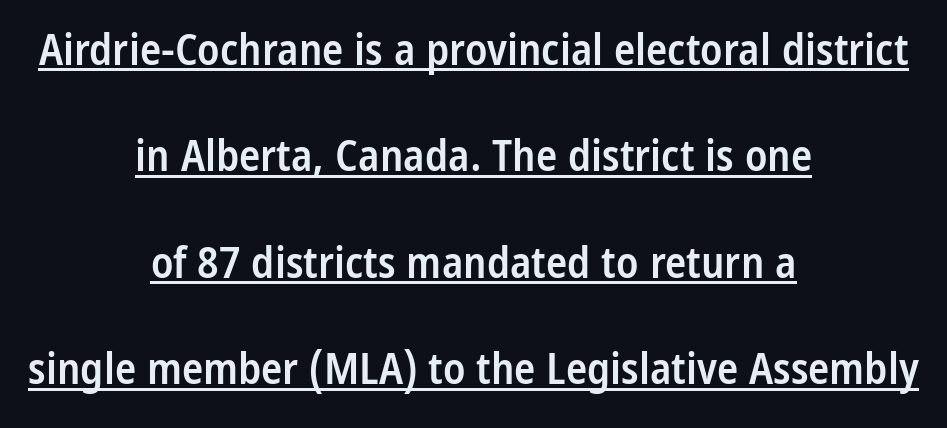
The characters look somewhat weighty, a semibold short of true bold. Is this a fixed-width face? No — the glyphs have proportional, varying widths. The letterforms sit shoulder to shoulder at normal distance. Alignment: centered. Typographically, this falls in the sans-serif category. Baseline-to-baseline distance is far greater than the letter height.
